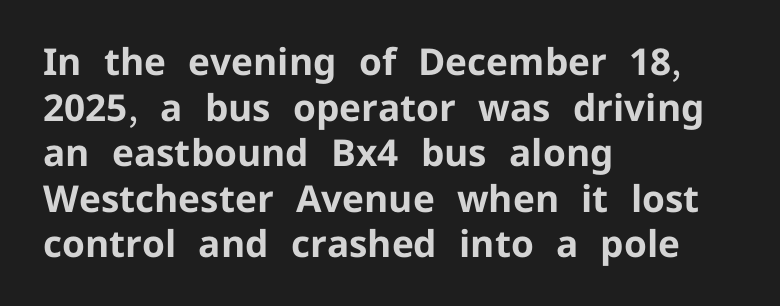
{"serif": "no", "italic": "no", "bold": "yes", "weight": "bold", "width": "normal", "stroke_contrast": "low", "x_height": "medium", "monospaced": "no", "underline": "no", "align": "left", "line_spacing_ratio": 1.23, "letter_spacing": "normal", "letter_spacing_em": 0.0, "glyph_px": 37}
